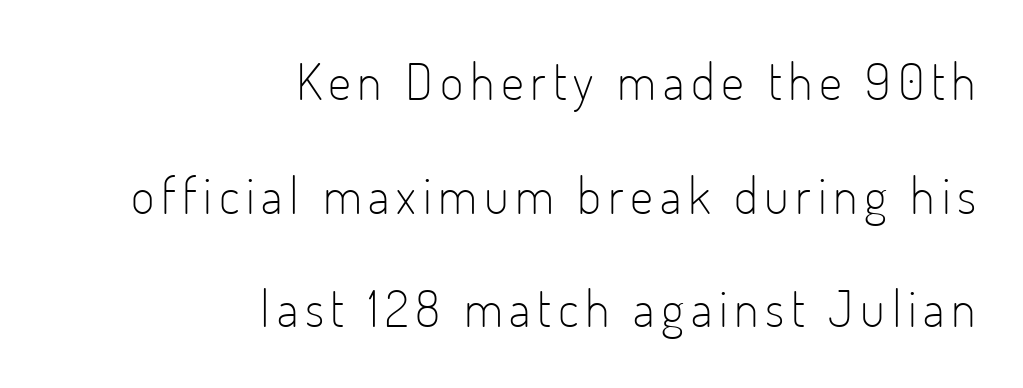
Q: Is the text bold? A: No.
Q: Is the text italic (slanted)? A: No, it is upright.
Q: Is the typeface a serif or a sans-serif typeface? A: Sans-serif.
Q: Is the text underlined? A: No.
Q: How is the paragraph aligned? A: Right-aligned.
Q: Is the spacing between lines tight, normal or loose? A: Loose.
Q: Width (condensed, normal, or wide)? A: Condensed.
Q: Stroke contrast? A: Low.
Q: x-height? A: Small.
Q: Monospaced? A: No.
